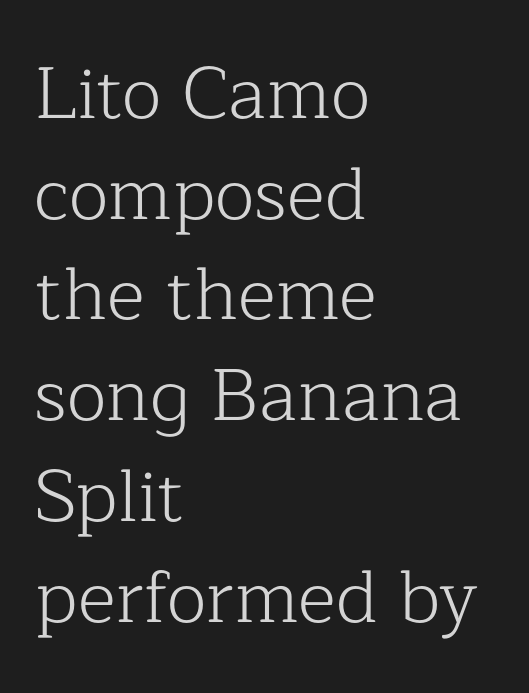
The image shows 73 px light serif type, upright; set left-aligned, normal line spacing (1.38x), normal letter spacing, not underlined; low stroke contrast and a medium x-height.
